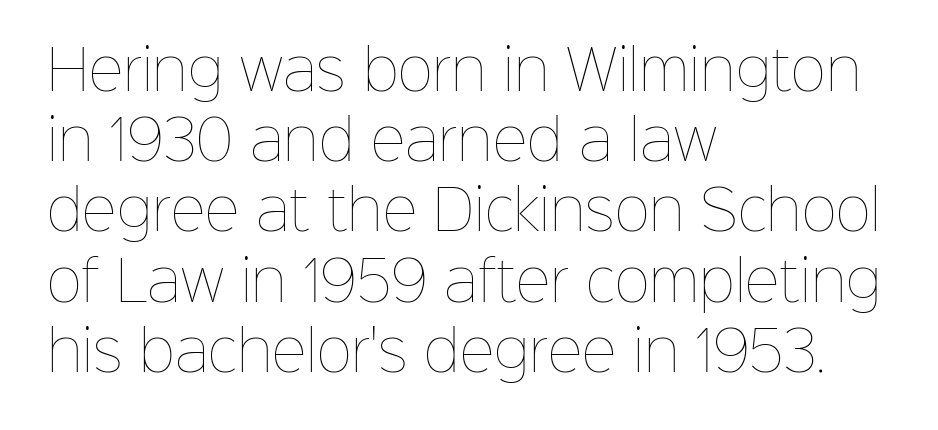
The image shows 54 px thin type, upright; set left-aligned, normal line spacing (1.3x), normal letter spacing, not underlined; low stroke contrast and a medium x-height.
